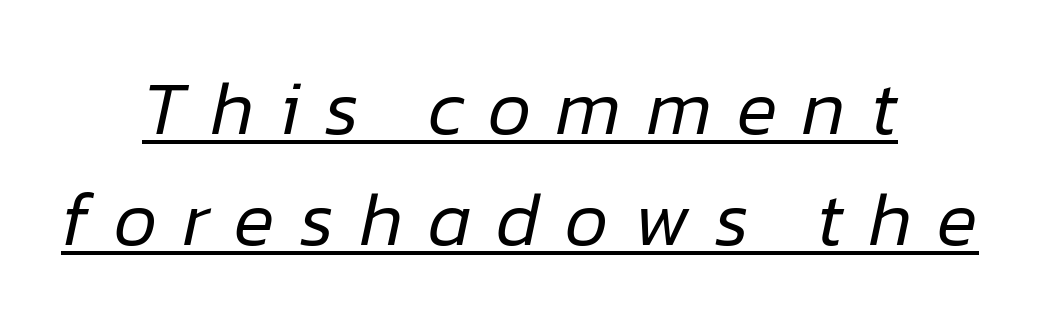
Q: Is the text bold? A: No.
Q: Is the text italic (slanted)? A: Yes, it leans right by about 12 degrees.
Q: Is the text underlined? A: Yes.
Q: How is the paragraph aligned? A: Centered.
Q: Is the spacing between letters normal or unusually wide? A: Unusually wide.
Q: Is the spacing between lines tight, normal or loose? A: Normal.
Q: Width (condensed, normal, or wide)? A: Normal.
Q: Stroke contrast? A: Low.
Q: x-height? A: Medium.
Q: Monospaced? A: No.
